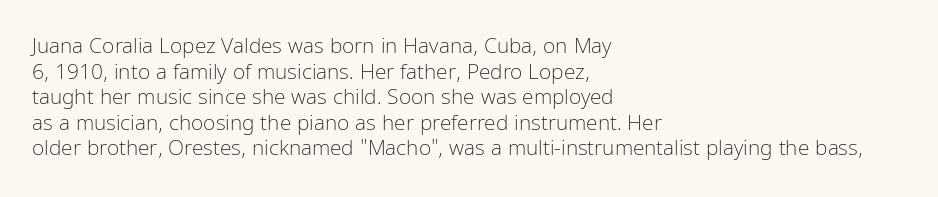
Q: Is the text bold? A: No.
Q: Is the text italic (slanted)? A: No, it is upright.
Q: Is the text underlined? A: No.
Q: How is the paragraph aligned? A: Left-aligned.
Q: Is the spacing between letters normal or unusually wide? A: Normal.
